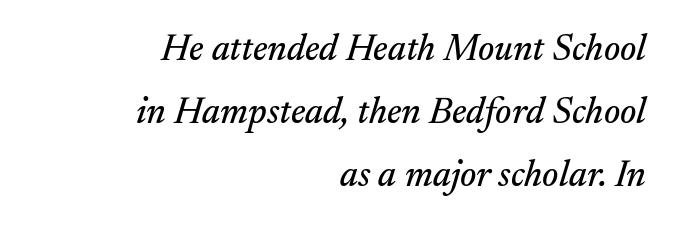
Q: Is the text italic (slanted)? A: Yes, it leans right by about 17 degrees.
Q: Is the typeface a serif or a sans-serif typeface? A: Serif.
Q: Is the text underlined? A: No.
Q: How is the paragraph aligned? A: Right-aligned.
Q: Is the spacing between letters normal or unusually wide? A: Normal.
Q: Is the spacing between lines tight, normal or loose? A: Normal.
Q: Width (condensed, normal, or wide)? A: Normal.
Q: Stroke contrast? A: Medium.
Q: x-height? A: Small.
Q: Monospaced? A: No.
